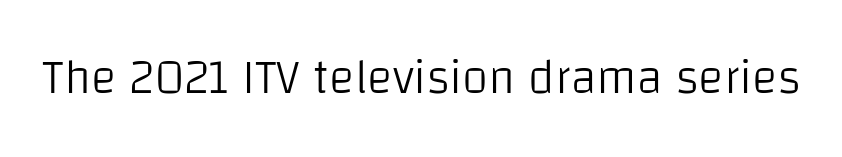
{"serif": "no", "italic": "no", "bold": "no", "weight": "light", "width": "normal", "stroke_contrast": "low", "x_height": "large", "monospaced": "no", "underline": "no", "letter_spacing": "normal", "letter_spacing_em": 0.0, "glyph_px": 48}
